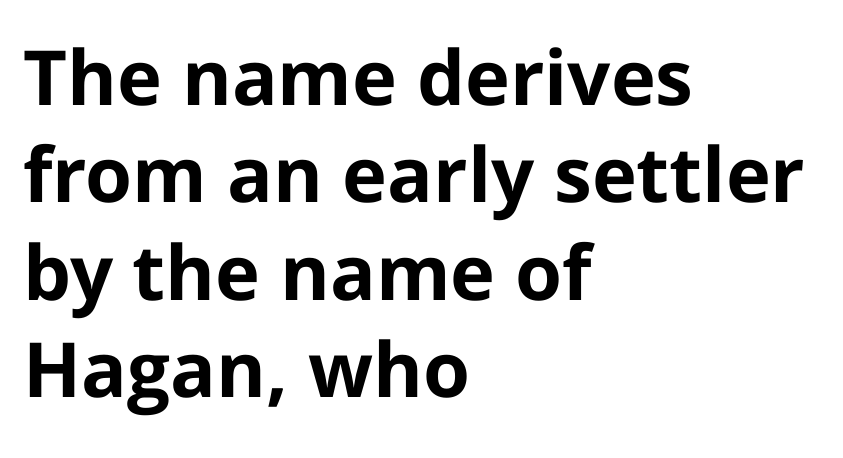
The image shows 76 px bold sans-serif type, upright; set left-aligned, normal line spacing (1.28x), normal letter spacing, not underlined; low stroke contrast and a medium x-height.
